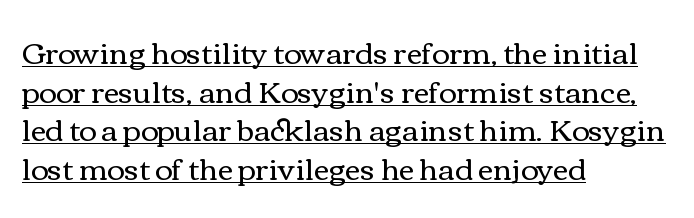
{"italic": "no", "bold": "no", "weight": "regular", "width": "wide", "x_height": "medium", "monospaced": "no", "underline": "yes", "align": "left", "line_spacing": "normal", "line_spacing_ratio": 1.29, "letter_spacing": "normal", "letter_spacing_em": 0.0, "glyph_px": 30}
